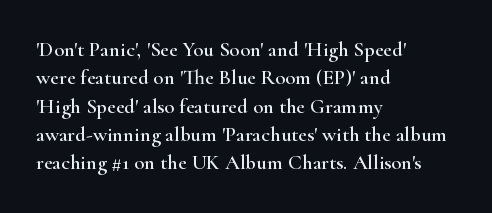
Q: Is the text italic (slanted)? A: No, it is upright.
Q: Is the text underlined? A: No.
Q: How is the paragraph aligned? A: Left-aligned.
Q: Is the spacing between letters normal or unusually wide? A: Normal.
Q: Is the spacing between lines tight, normal or loose? A: Normal.
